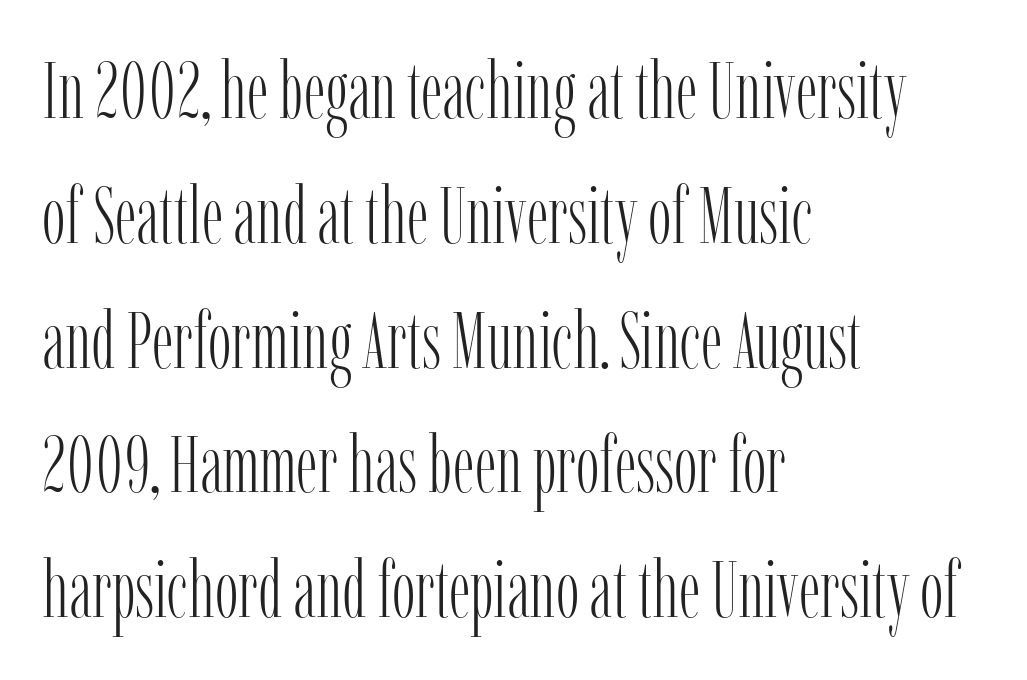
The space directly below the letters is spotless. Every stem runs plumb, perpendicular to the baseline. Caption: face not bold, strokes unweighted. Letterform terminals end in serifs throughout the passage. Spacing verdict: proportional, widths tailored to each character. The letters sit at their default tracking, neither squeezed nor spread.
